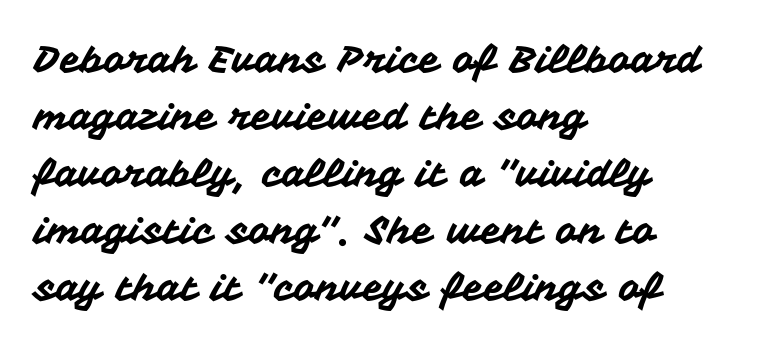
{"serif": "no", "width": "normal", "stroke_contrast": "medium", "x_height": "medium", "monospaced": "no", "underline": "no", "align": "left", "line_spacing": "normal", "line_spacing_ratio": 1.5, "letter_spacing": "normal", "letter_spacing_em": 0.0, "glyph_px": 38}
